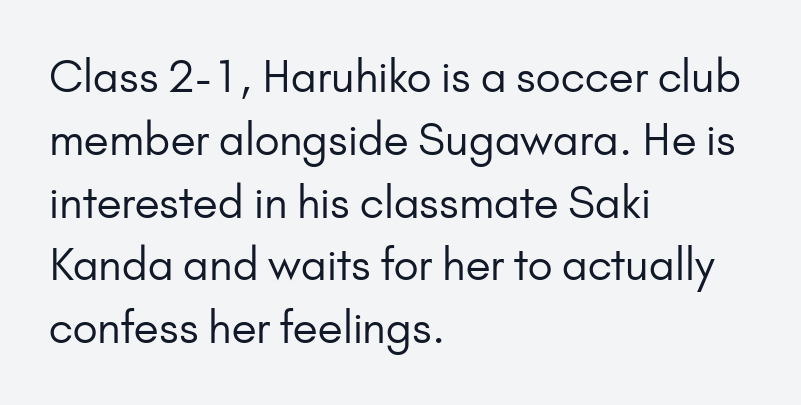
Q: Is the text bold? A: No.
Q: Is the text italic (slanted)? A: No, it is upright.
Q: Is the typeface a serif or a sans-serif typeface? A: Sans-serif.
Q: Is the text underlined? A: No.
Q: How is the paragraph aligned? A: Left-aligned.
Q: Is the spacing between letters normal or unusually wide? A: Normal.
Q: Is the spacing between lines tight, normal or loose? A: Normal.
Q: Width (condensed, normal, or wide)? A: Normal.
Q: Stroke contrast? A: Low.
Q: x-height? A: Small.
Q: Monospaced? A: No.
